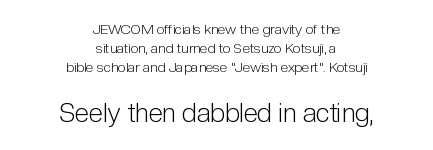
{"italic": "no", "bold": "no", "underline": "no", "align": "center", "line_spacing": "normal", "line_spacing_ratio": 1.34, "letter_spacing": "normal", "letter_spacing_em": 0.0, "larger_block": "second", "size_ratio": 1.86, "glyph_px": 26}
